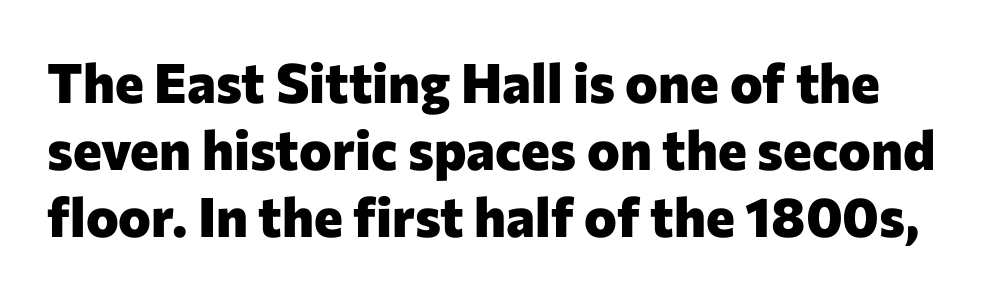
Q: Is the text bold? A: Yes.
Q: Is the text italic (slanted)? A: No, it is upright.
Q: Is the typeface a serif or a sans-serif typeface? A: Sans-serif.
Q: Is the text underlined? A: No.
Q: Is the spacing between letters normal or unusually wide? A: Normal.
Q: Width (condensed, normal, or wide)? A: Normal.
Q: Stroke contrast? A: Low.
Q: x-height? A: Medium.
Q: Monospaced? A: No.
